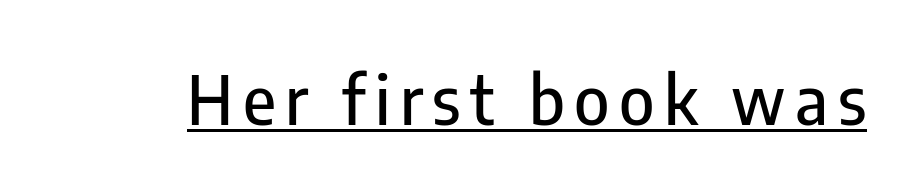
{"serif": "no", "italic": "no", "width": "condensed", "stroke_contrast": "low", "x_height": "medium", "monospaced": "no", "underline": "yes", "glyph_px": 67}
